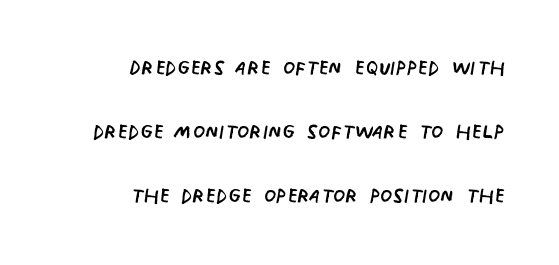
{"serif": "no", "bold": "no", "weight": "regular", "width": "condensed", "stroke_contrast": "low", "x_height": "large", "monospaced": "no", "underline": "no", "align": "right", "line_spacing": "loose", "line_spacing_ratio": 2.29, "letter_spacing": "normal", "letter_spacing_em": 0.0, "glyph_px": 28}
